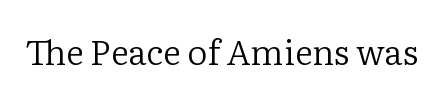
Looks like regular typesetting: each glyph gets only the width it needs. Italic: no, the glyphs are upright roman. Characters follow at the spacing the type designer built in. The words here are not underlined. A typesetter would label this face a serif.
